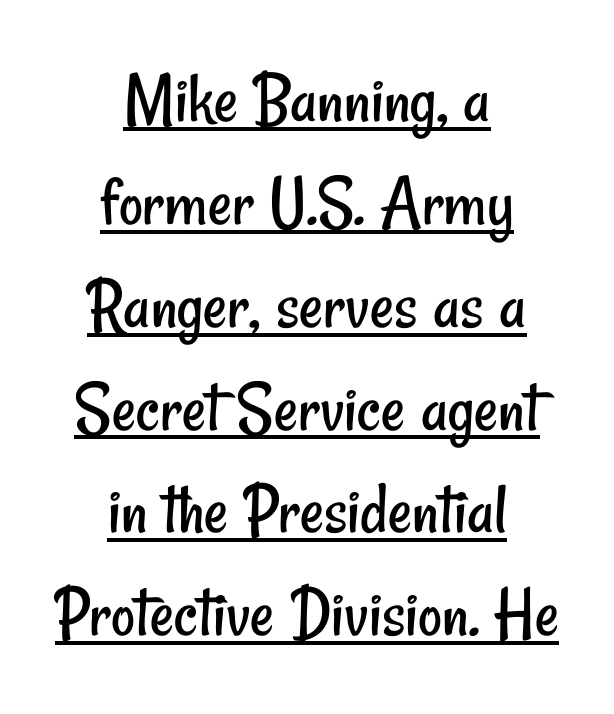
Q: Is the text bold? A: No.
Q: Is the typeface a serif or a sans-serif typeface? A: Sans-serif.
Q: Is the text underlined? A: Yes.
Q: How is the paragraph aligned? A: Centered.
Q: Is the spacing between letters normal or unusually wide? A: Normal.
Q: Is the spacing between lines tight, normal or loose? A: Normal.
Q: Width (condensed, normal, or wide)? A: Condensed.
Q: Stroke contrast? A: Low.
Q: x-height? A: Small.
Q: Monospaced? A: No.
